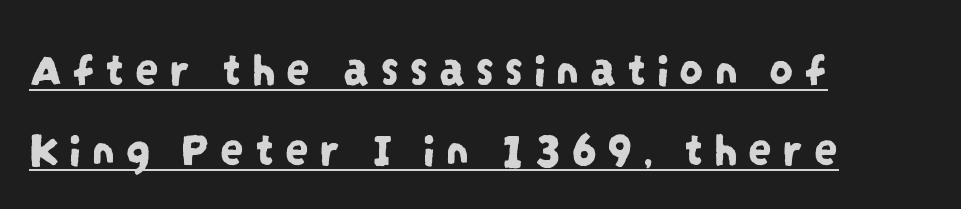
{"serif": "no", "width": "condensed", "stroke_contrast": "low", "x_height": "large", "monospaced": "no", "underline": "yes", "align": "left", "line_spacing": "normal", "line_spacing_ratio": 1.67, "letter_spacing": "wide", "letter_spacing_em": 0.21, "glyph_px": 48}
